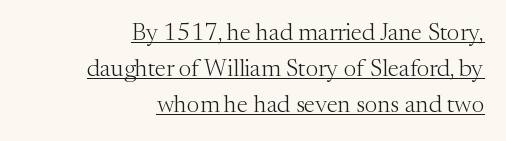
Ordinary non-slanted type is in use. Beneath each row of characters lies a ruled line. Inter-character spacing is left at the font's built-in metrics. Typeset ragged left — the right edge is the straight one. The line-height multiplier appears to be the usual default. Each stroke keeps to a modest, everyday thickness or less.
